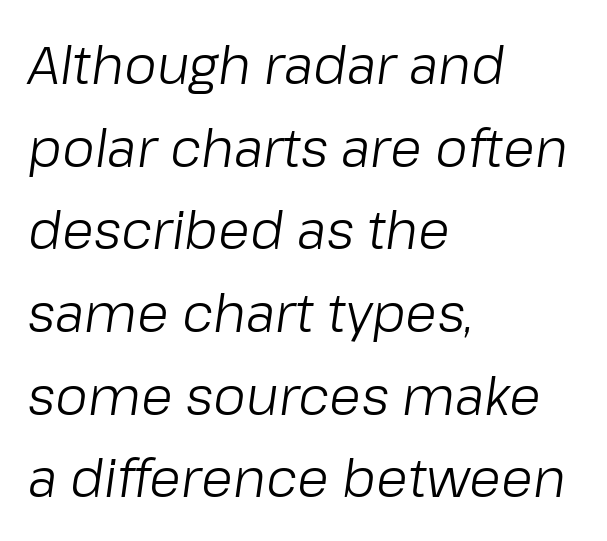
Looks like regular typesetting: each glyph gets only the width it needs. The tracking reads as untouched default to a designer's eye. Does the leading feel generous? No, just average. The face looks like a standard text weight, possibly lighter.
